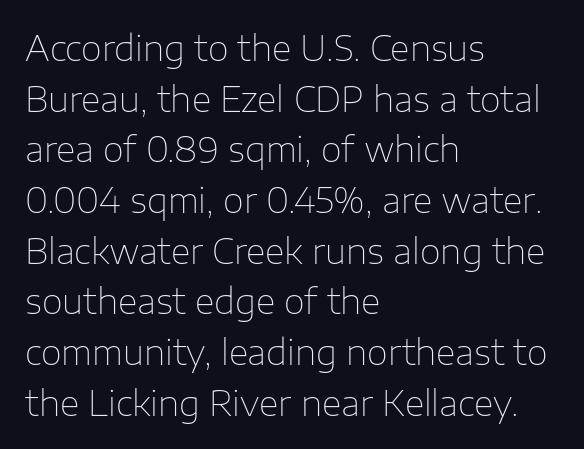
Q: Is the text bold? A: No.
Q: Is the text italic (slanted)? A: No, it is upright.
Q: Is the typeface a serif or a sans-serif typeface? A: Sans-serif.
Q: Is the text underlined? A: No.
Q: How is the paragraph aligned? A: Left-aligned.
Q: Is the spacing between letters normal or unusually wide? A: Normal.
Q: Is the spacing between lines tight, normal or loose? A: Normal.
Q: Width (condensed, normal, or wide)? A: Normal.
Q: Stroke contrast? A: Low.
Q: x-height? A: Medium.
Q: Monospaced? A: No.
